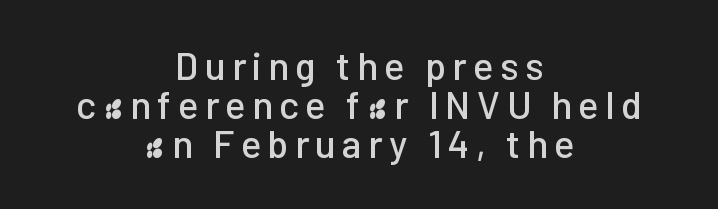
{"serif": "no", "italic": "no", "width": "normal", "stroke_contrast": "low", "x_height": "medium", "monospaced": "no", "underline": "no", "align": "center", "line_spacing": "tight", "line_spacing_ratio": 1.03, "glyph_px": 38}
